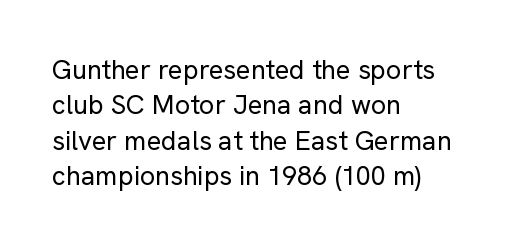
Q: Is the text bold? A: No.
Q: Is the text italic (slanted)? A: No, it is upright.
Q: Is the text underlined? A: No.
Q: How is the paragraph aligned? A: Left-aligned.
Q: Is the spacing between letters normal or unusually wide? A: Normal.
Q: Is the spacing between lines tight, normal or loose? A: Normal.
